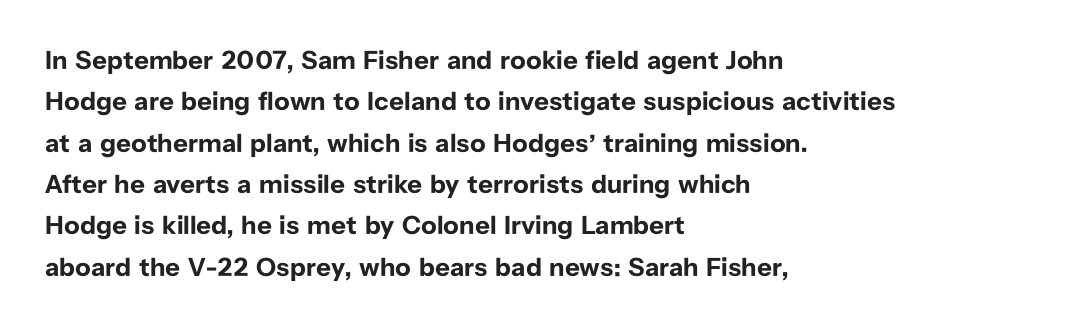
{"italic": "no", "bold": "yes", "underline": "no", "align": "left", "line_spacing": "normal", "line_spacing_ratio": 1.59, "letter_spacing": "normal", "letter_spacing_em": 0.0, "glyph_px": 26}
